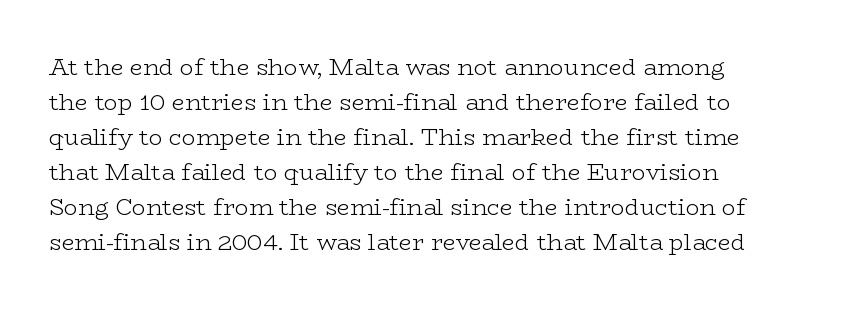
The image shows 23 px text type, upright; set left-aligned, normal line spacing (1.52x), normal letter spacing, not underlined.
